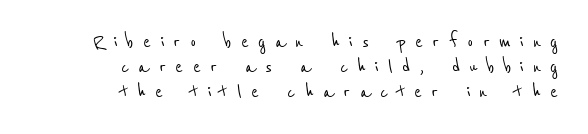
{"underline": "no", "align": "right", "line_spacing": "tight", "line_spacing_ratio": 1.08, "letter_spacing": "wide", "letter_spacing_em": 0.4, "glyph_px": 23}
